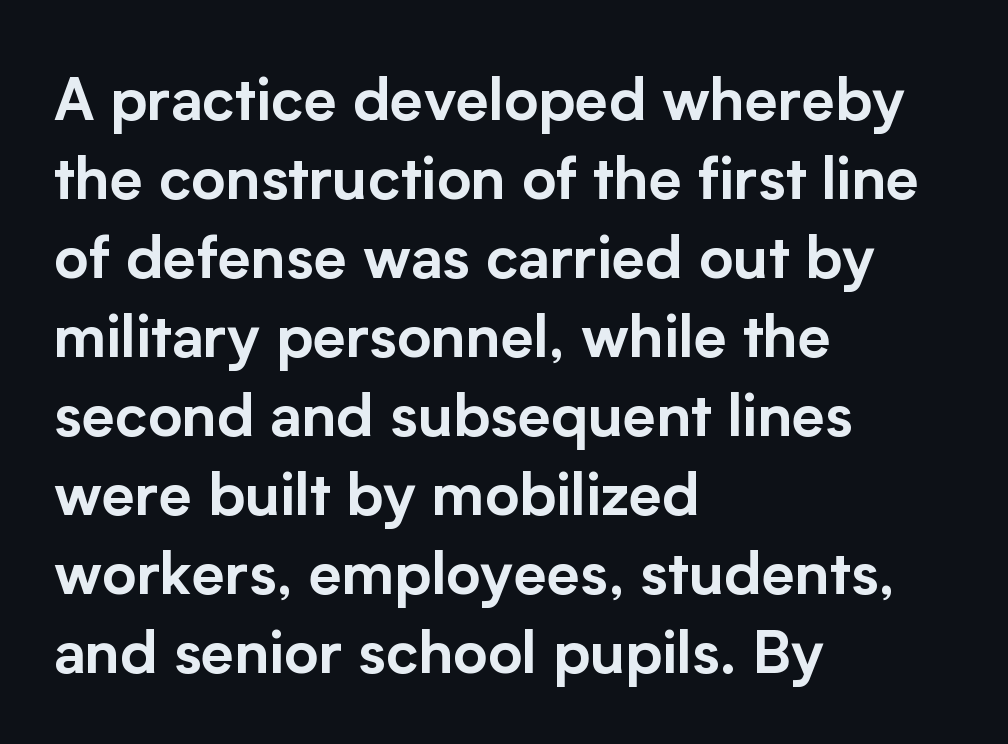
Q: Is the text italic (slanted)? A: No, it is upright.
Q: Is the typeface a serif or a sans-serif typeface? A: Sans-serif.
Q: Is the text underlined? A: No.
Q: How is the paragraph aligned? A: Left-aligned.
Q: Is the spacing between letters normal or unusually wide? A: Normal.
Q: Is the spacing between lines tight, normal or loose? A: Normal.
Q: Width (condensed, normal, or wide)? A: Normal.
Q: Stroke contrast? A: Low.
Q: x-height? A: Medium.
Q: Monospaced? A: No.
